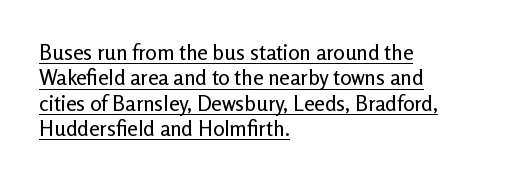
Q: Is the text italic (slanted)? A: No, it is upright.
Q: Is the text underlined? A: Yes.
Q: How is the paragraph aligned? A: Left-aligned.
Q: Is the spacing between letters normal or unusually wide? A: Normal.
